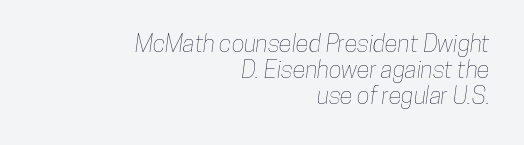
The image shows 24 px text type; set right-aligned, tight line spacing (1.09x), normal letter spacing, not underlined.
